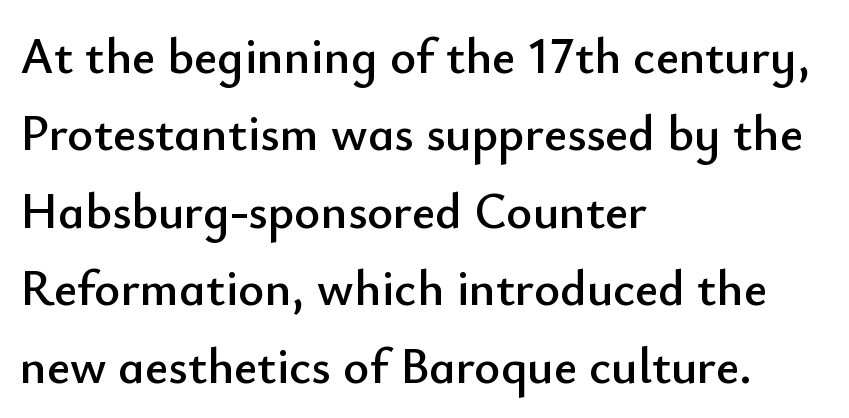
Q: Is the text italic (slanted)? A: No, it is upright.
Q: Is the typeface a serif or a sans-serif typeface? A: Sans-serif.
Q: Is the text underlined? A: No.
Q: How is the paragraph aligned? A: Left-aligned.
Q: Is the spacing between letters normal or unusually wide? A: Normal.
Q: Is the spacing between lines tight, normal or loose? A: Normal.
Q: Width (condensed, normal, or wide)? A: Normal.
Q: Stroke contrast? A: Low.
Q: x-height? A: Small.
Q: Monospaced? A: No.
